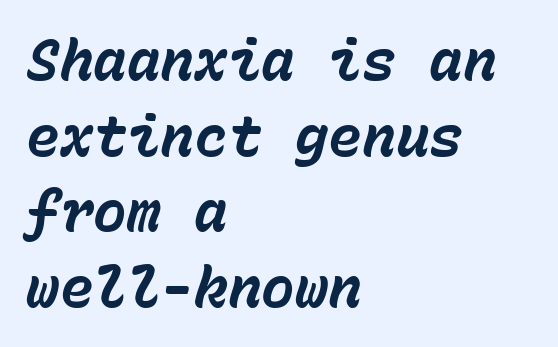
Q: Is the text bold? A: Yes.
Q: Is the text italic (slanted)? A: Yes, it leans right by about 15 degrees.
Q: Is the text underlined? A: No.
Q: How is the paragraph aligned? A: Left-aligned.
Q: Is the spacing between letters normal or unusually wide? A: Normal.
Q: Is the spacing between lines tight, normal or loose? A: Normal.
Q: Width (condensed, normal, or wide)? A: Normal.
Q: Stroke contrast? A: Low.
Q: x-height? A: Medium.
Q: Monospaced? A: Yes.
